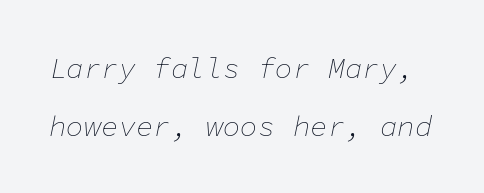
Q: Is the text bold? A: No.
Q: Is the text italic (slanted)? A: Yes, it leans right by about 11 degrees.
Q: Is the text underlined? A: No.
Q: Is the spacing between letters normal or unusually wide? A: Normal.
Q: Is the spacing between lines tight, normal or loose? A: Loose.
Q: Width (condensed, normal, or wide)? A: Normal.
Q: Stroke contrast? A: Low.
Q: x-height? A: Medium.
Q: Monospaced? A: Yes.
